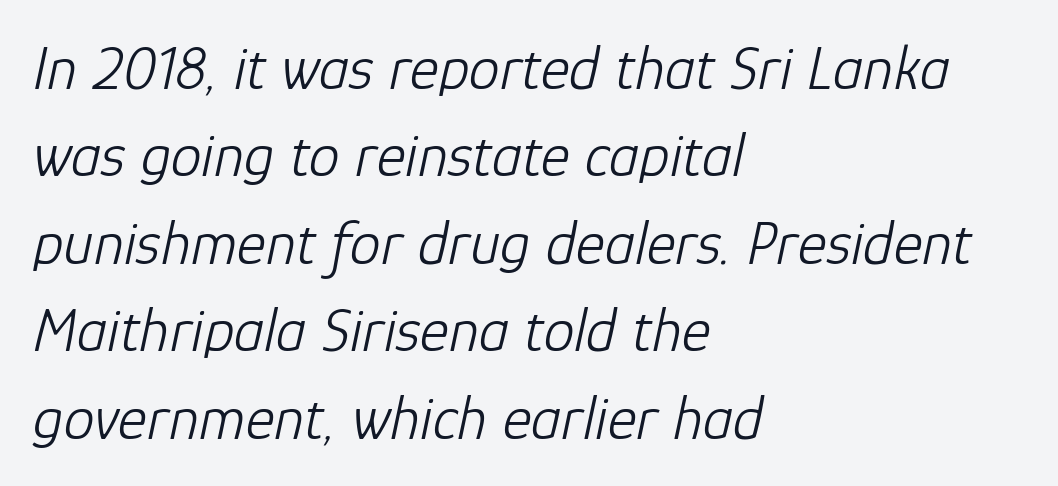
The area under the type is left untouched. No extra tracking has been applied to these lines. Yep, that's italic — everything's leaning. Summary of vertical rhythm: regular, with standard interline spacing.
